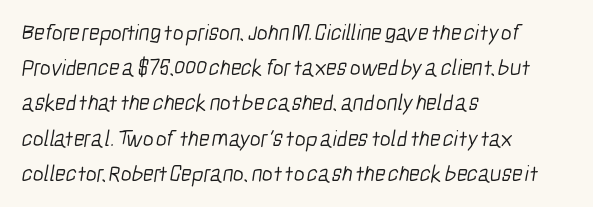
The image shows 23 px text type; set left-aligned, normal line spacing (1.53x), normal letter spacing, not underlined.
